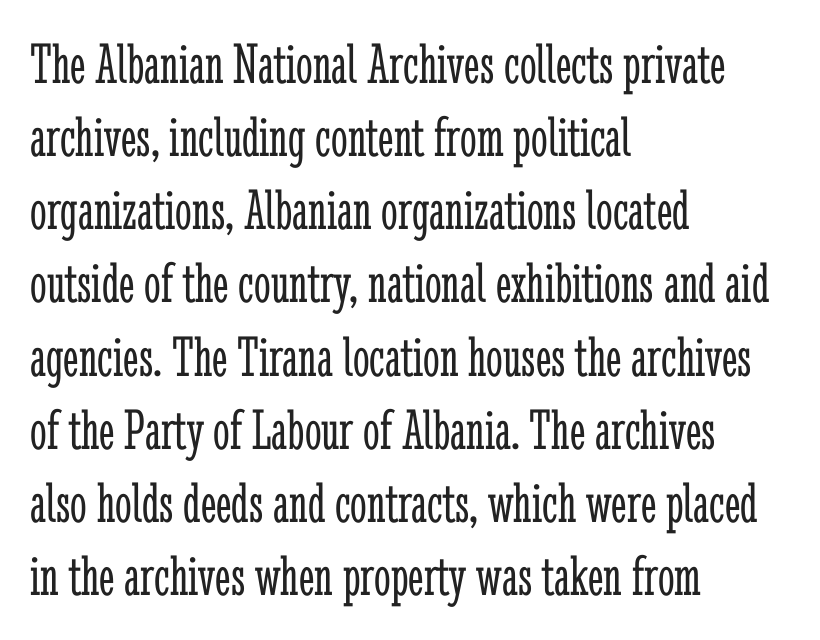
The image shows 59 px light, condensed serif type, upright; set left-aligned, line spacing 1.24x, normal letter spacing, not underlined; low stroke contrast and a medium x-height.
